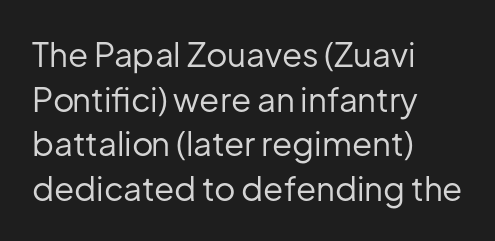
Vertically, the passage feels balanced, rows spaced as you'd expect. The strip under each line holds only bare page. Here the designer chose a conventional face with non-uniform glyph widths. Compared with typical body copy, the letter spacing here is the same. This sample uses a sans-serif face. A quiet, ordinary-to-light weight characterises the typeface.
